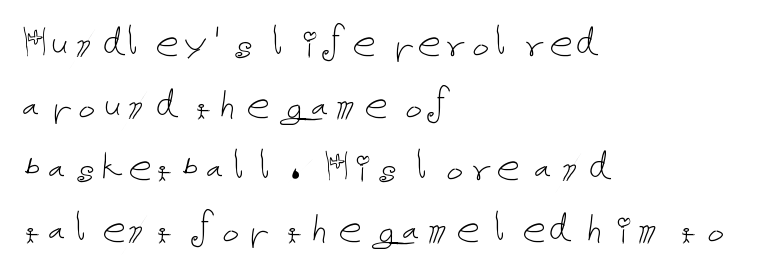
Q: Is the text bold? A: No.
Q: Is the text italic (slanted)? A: No, it is upright.
Q: Is the text underlined? A: No.
Q: How is the paragraph aligned? A: Left-aligned.
Q: Is the spacing between letters normal or unusually wide? A: Normal.
Q: Is the spacing between lines tight, normal or loose? A: Normal.
Q: Width (condensed, normal, or wide)? A: Normal.
Q: Stroke contrast? A: Low.
Q: x-height? A: Medium.
